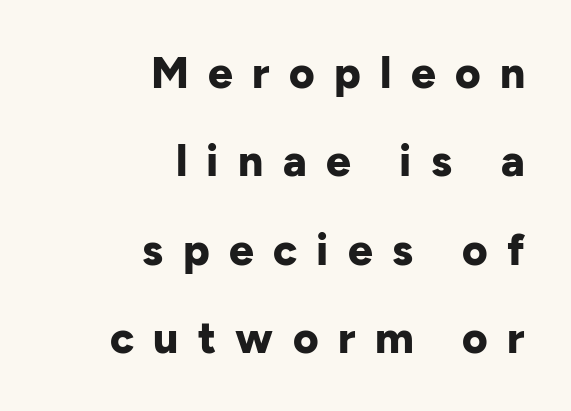
{"serif": "no", "italic": "no", "bold": "yes", "weight": "bold", "width": "normal", "stroke_contrast": "low", "x_height": "medium", "monospaced": "no", "underline": "no", "align": "right", "line_spacing": "loose", "line_spacing_ratio": 2.01, "letter_spacing": "wide", "letter_spacing_em": 0.44, "glyph_px": 44}
